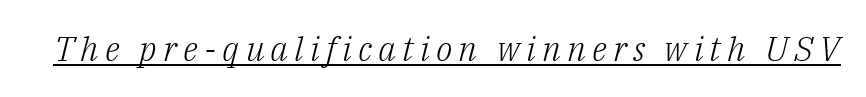
{"serif": "yes", "italic": "yes", "lean": "right", "slant_degrees": 14, "bold": "no", "weight": "light", "width": "normal", "stroke_contrast": "low", "x_height": "medium", "monospaced": "no", "underline": "yes", "glyph_px": 34}
